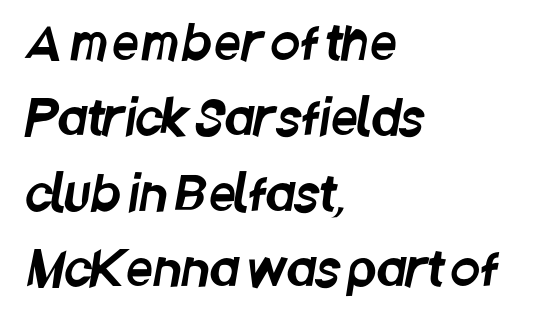
The image shows 48 px condensed sans-serif type; set left-aligned, normal line spacing (1.57x), normal letter spacing, not underlined; low stroke contrast and a large x-height.
